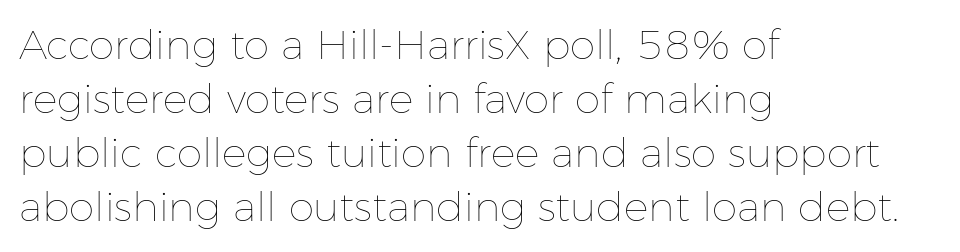
{"italic": "no", "bold": "no", "weight": "thin", "width": "normal", "stroke_contrast": "low", "x_height": "medium", "monospaced": "no", "underline": "no", "align": "left", "line_spacing": "normal", "line_spacing_ratio": 1.32, "letter_spacing": "normal", "letter_spacing_em": 0.0, "glyph_px": 41}
